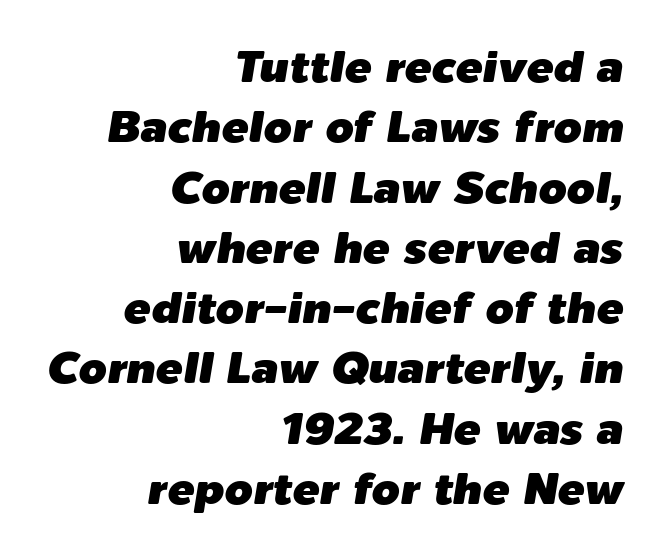
The image shows 45 px text type, italic (leaning right); set right-aligned, normal line spacing (1.34x), normal letter spacing, not underlined; low stroke contrast and a medium x-height.
